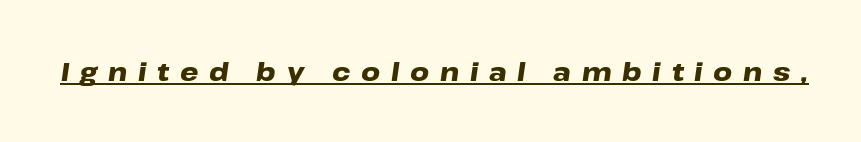
{"italic": "yes", "lean": "right", "slant_degrees": 8, "bold": "yes", "underline": "yes", "letter_spacing": "wide", "letter_spacing_em": 0.41, "glyph_px": 26}
